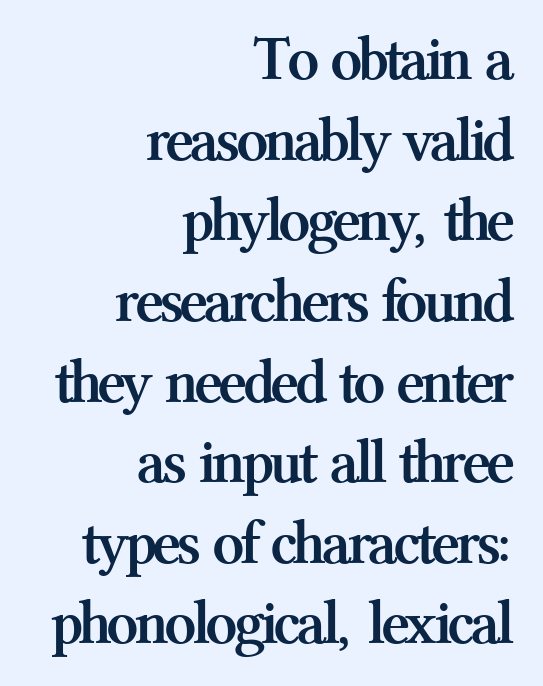
Q: Is the text bold? A: Yes.
Q: Is the text italic (slanted)? A: No, it is upright.
Q: Is the typeface a serif or a sans-serif typeface? A: Serif.
Q: Is the text underlined? A: No.
Q: How is the paragraph aligned? A: Right-aligned.
Q: Is the spacing between letters normal or unusually wide? A: Normal.
Q: Is the spacing between lines tight, normal or loose? A: Normal.
Q: Width (condensed, normal, or wide)? A: Normal.
Q: Stroke contrast? A: Medium.
Q: x-height? A: Medium.
Q: Monospaced? A: No.
